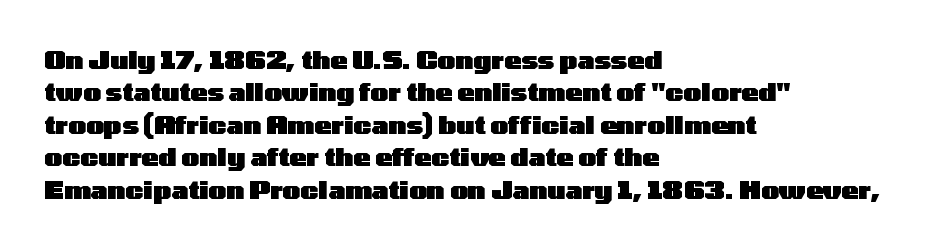
The image shows 25 px bold type, upright; set left-aligned, normal line spacing (1.3x), normal letter spacing, not underlined.
